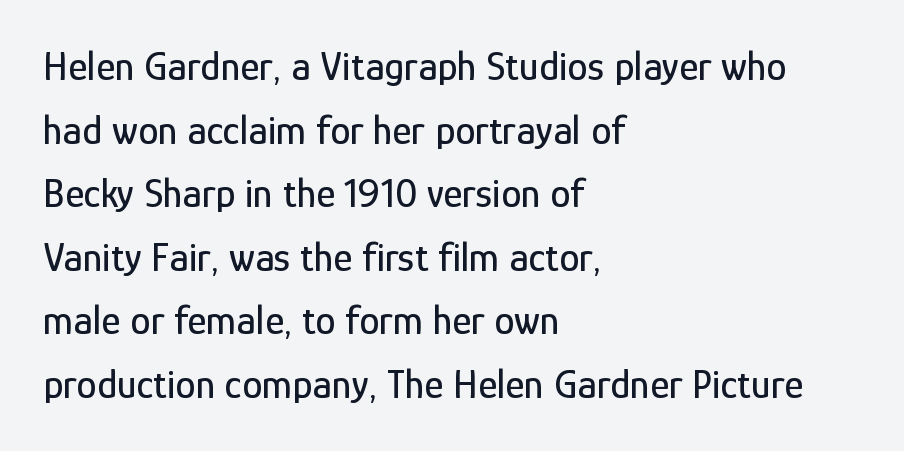
Unlike italic type, these characters show no tilt at all. Here the designer chose a conventional face with non-uniform glyph widths. Compared with a centered layout, this one pins lines to the left instead. Type without underlining. Rows of type keep a routine distance in the vertical direction.
